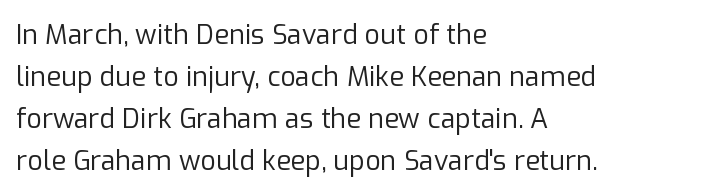
{"italic": "no", "bold": "no", "underline": "no", "align": "left", "line_spacing": "normal", "line_spacing_ratio": 1.56, "letter_spacing": "normal", "letter_spacing_em": 0.0, "glyph_px": 27}
